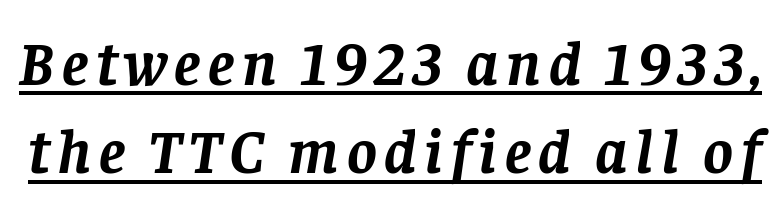
The image shows 63 px semibold serif type, italic (leaning right); set normal line spacing (1.4x), underlined; low stroke contrast and a large x-height.
